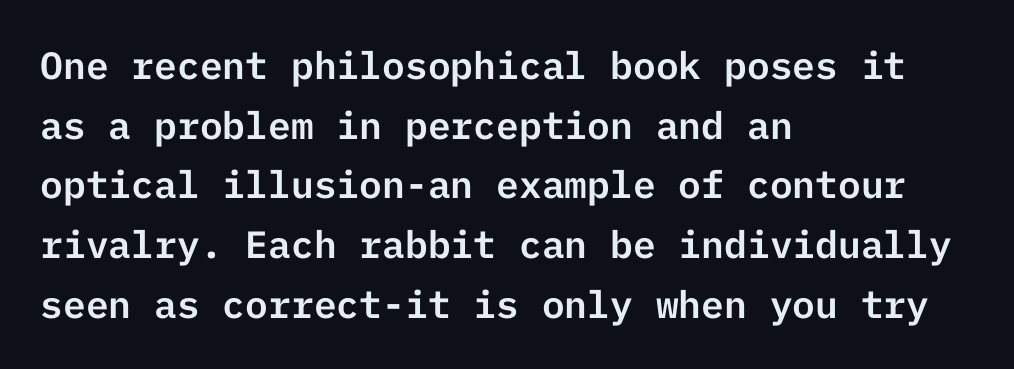
{"serif": "no", "italic": "no", "width": "normal", "stroke_contrast": "low", "x_height": "medium", "underline": "no", "align": "left", "line_spacing": "normal", "line_spacing_ratio": 1.57, "letter_spacing": "normal", "letter_spacing_em": 0.0, "glyph_px": 38}
